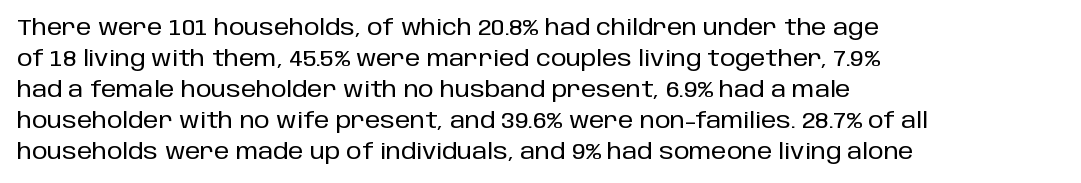
The image shows 22 px text type, upright; set left-aligned, normal line spacing (1.41x), normal letter spacing, not underlined.
